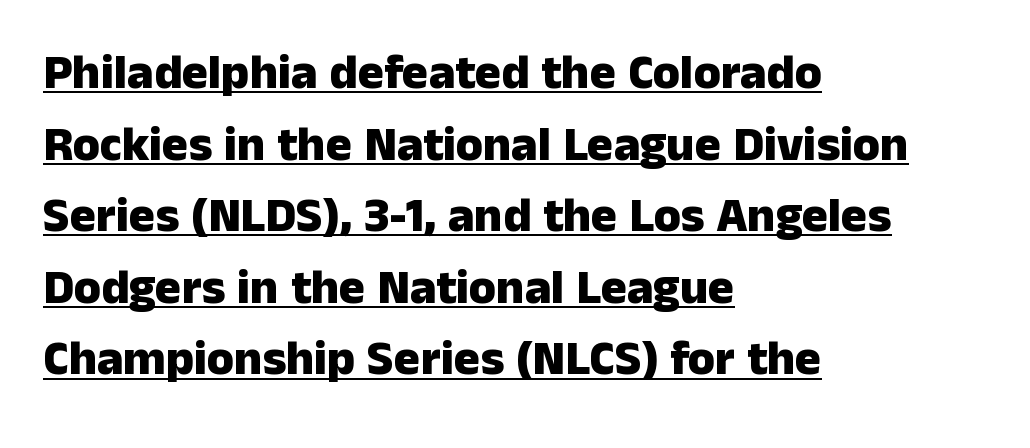
The image shows 49 px heavy sans-serif type, upright; set left-aligned, normal line spacing (1.46x), normal letter spacing, underlined; low stroke contrast and a medium x-height.
